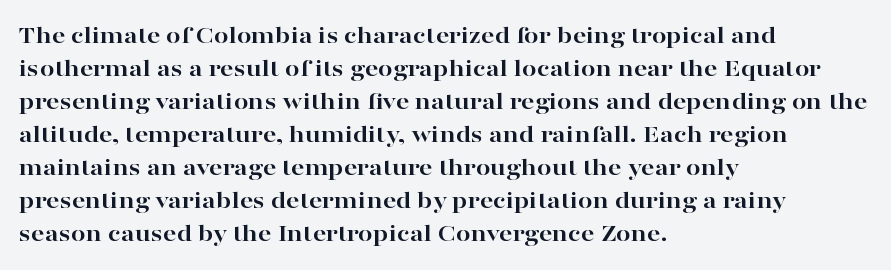
Q: Is the text bold? A: Yes.
Q: Is the text italic (slanted)? A: No, it is upright.
Q: Is the text underlined? A: No.
Q: How is the paragraph aligned? A: Left-aligned.
Q: Is the spacing between letters normal or unusually wide? A: Normal.
Q: Is the spacing between lines tight, normal or loose? A: Normal.
